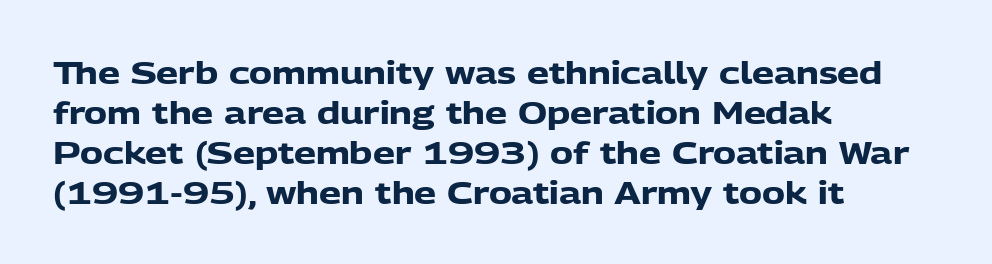
Are there feet on the stems? There aren't — it's a sans. Every row of glyphs begins at an identical x-position on the left. Nobody touched the tracking dial on this one. The letters are bold, with thick, heavy strokes.
